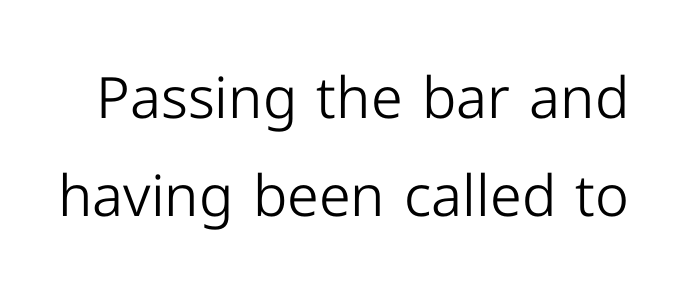
The letters sit at their default tracking, neither squeezed nor spread. Check under the words: just untouched page. Proportional: the letters do not fall into vertical columns. Check where the strokes stop: nothing finishes them off — pure sans.
